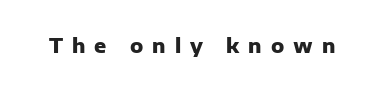
How heavy is the stroke? Heavy — this is a bold. Type without underlining. Inter-character spacing is expanded well beyond the font's built-in metrics. The axis of the letterforms is exactly vertical.
